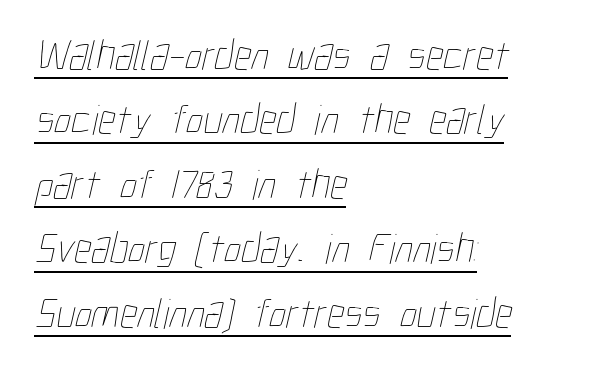
The image shows 43 px thin, condensed type; set left-aligned, normal line spacing (1.5x), normal letter spacing, underlined; low stroke contrast and a medium x-height.
